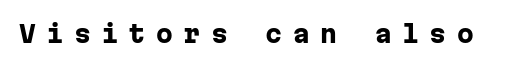
Caption: bold face, heavy strokes. This is roman type, the default non-slanted kind. What stands out about the letter spacing? Its width — letters are far apart. Type without underlining.
